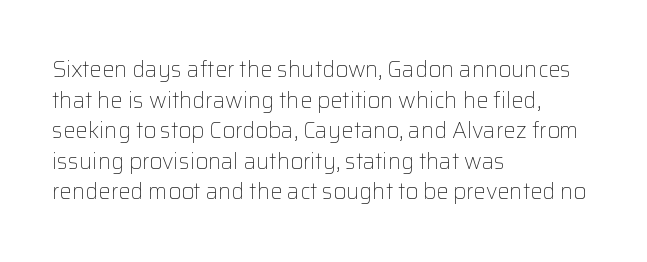
Here the glyphs are tracked normally, forming tight word shapes. This sample keeps an unexceptional amount of space between lines. Every character sits straight up, as roman type does. Each stroke keeps to a modest, everyday thickness or less. This rendering uses left alignment, leaving the right contour irregular. Descenders are the only things crossing below the line.
